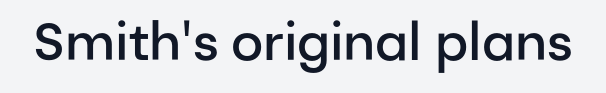
Weight check: semibold — heavier than regular, not quite bold. Words float on clear page, feet unadorned. Spacing verdict: proportional, widths tailored to each character. Does the lettering tilt? It doesn't — this is upright.
